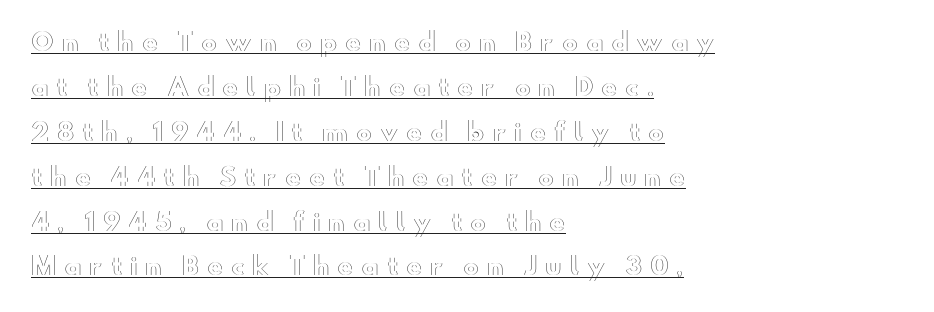
The image shows 24 px text type, upright; set left-aligned, line spacing 1.87x, unusually wide letter spacing (+0.32 em), underlined.
